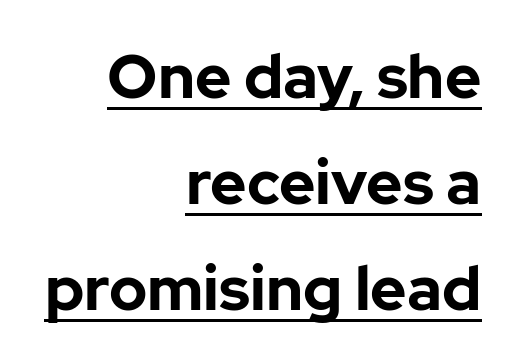
{"serif": "no", "italic": "no", "bold": "yes", "weight": "bold", "width": "normal", "stroke_contrast": "low", "x_height": "medium", "monospaced": "no", "underline": "yes", "align": "right", "line_spacing_ratio": 1.71, "letter_spacing": "normal", "letter_spacing_em": 0.0, "glyph_px": 62}
